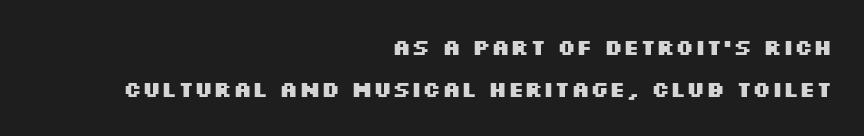
Q: Is the text bold? A: Yes.
Q: Is the text italic (slanted)? A: No, it is upright.
Q: Is the text underlined? A: No.
Q: How is the paragraph aligned? A: Right-aligned.
Q: Is the spacing between letters normal or unusually wide? A: Normal.
Q: Is the spacing between lines tight, normal or loose? A: Loose.
